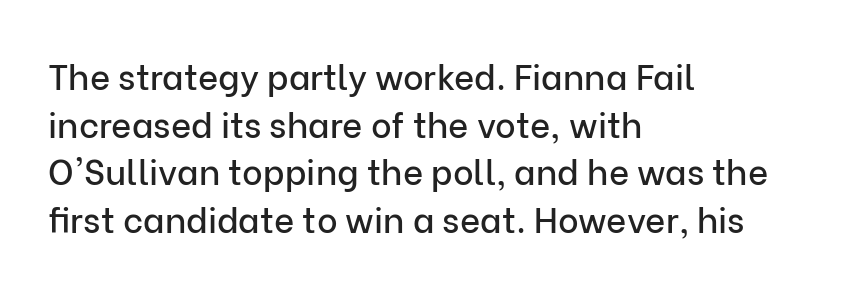
This rendering uses left alignment, leaving the right contour irregular. Varying glyph widths throughout — classic text-font behaviour. Students, note that the glyphs here touch the page at normal intervals. Designer's note — italics off, roman on. How would I describe the line gaps? Plain and ordinary. The strip under each line holds only bare page.
